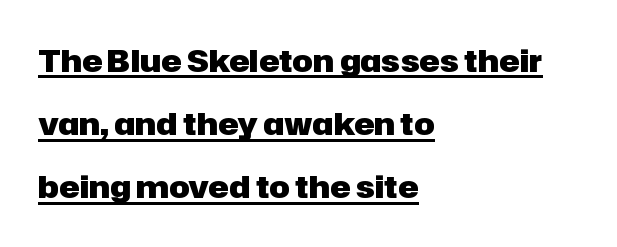
Observe the ordinary spacing: letters are neighbours, not strangers. The sample's only ornament is a line tracing under the words. The face used here is proportionally spaced, like ordinary book or web type. Students, this is bold: see how much ink each stroke carries. The typography opts for an upright posture over an oblique one. The designer went with a sans here, leaving each stem footless.
